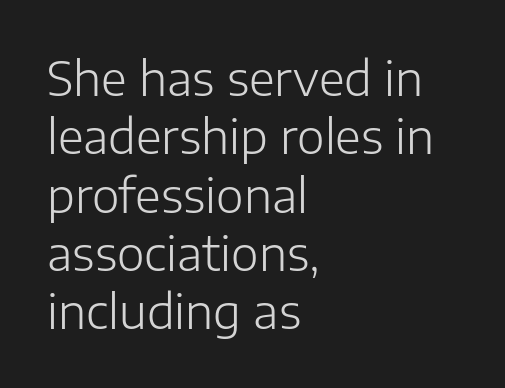
Q: Is the text bold? A: No.
Q: Is the text italic (slanted)? A: No, it is upright.
Q: Is the typeface a serif or a sans-serif typeface? A: Sans-serif.
Q: Is the text underlined? A: No.
Q: How is the paragraph aligned? A: Left-aligned.
Q: Is the spacing between letters normal or unusually wide? A: Normal.
Q: Width (condensed, normal, or wide)? A: Normal.
Q: Stroke contrast? A: Low.
Q: x-height? A: Medium.
Q: Monospaced? A: No.
